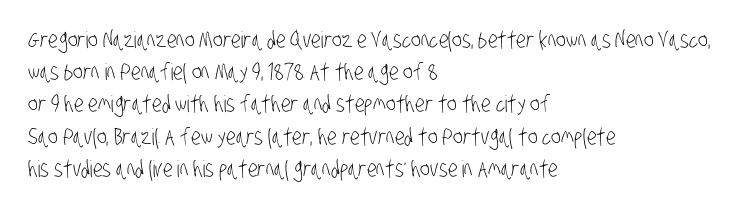
Q: Is the text bold? A: No.
Q: Is the text underlined? A: No.
Q: How is the paragraph aligned? A: Left-aligned.
Q: Is the spacing between letters normal or unusually wide? A: Normal.
Q: Is the spacing between lines tight, normal or loose? A: Normal.
